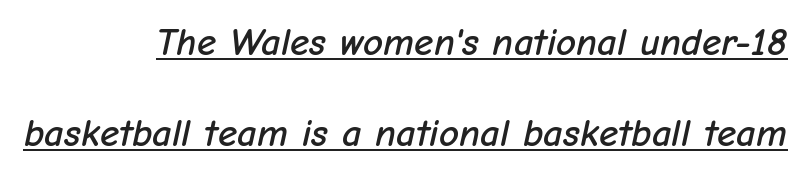
{"italic": "yes", "lean": "right", "slant_degrees": 12, "width": "normal", "stroke_contrast": "low", "x_height": "medium", "monospaced": "no", "underline": "yes", "align": "right", "line_spacing": "loose", "line_spacing_ratio": 2.33, "letter_spacing": "normal", "letter_spacing_em": 0.0, "glyph_px": 39}
